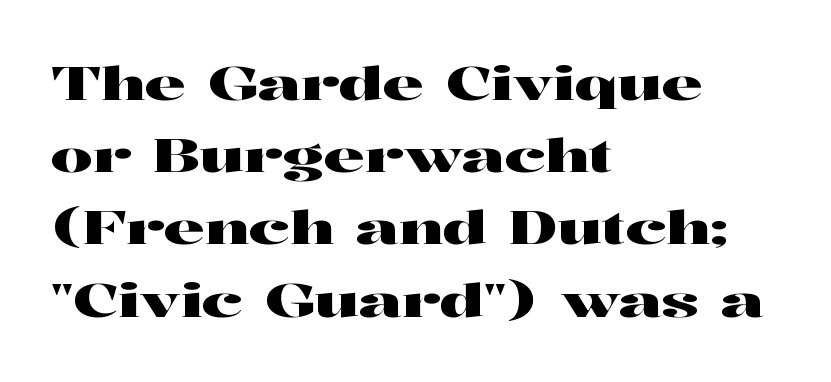
Where is the straight margin? On the left. Letter spacing: default. The text was rendered using a seriffed face with decorative stroke endings. The letters stand upright; this is a roman face.
